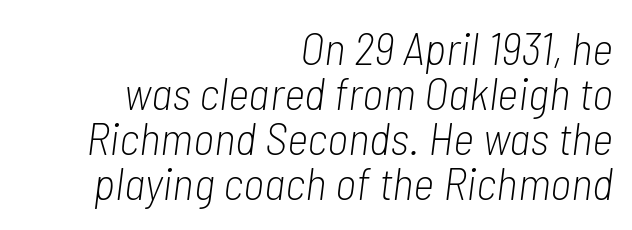
Compared with ordinary roman type, these characters are visibly tilted. Weight: not bold — regular or lighter. Each word holds together tightly as a unit, with standard inter-letter gaps. Honestly, the rows look squashed on top of each other. Where is the straight margin? On the right.
